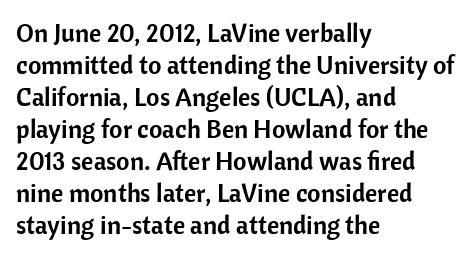
The image shows 26 px text type, upright; set left-aligned, line spacing 1.23x, normal letter spacing, not underlined.
